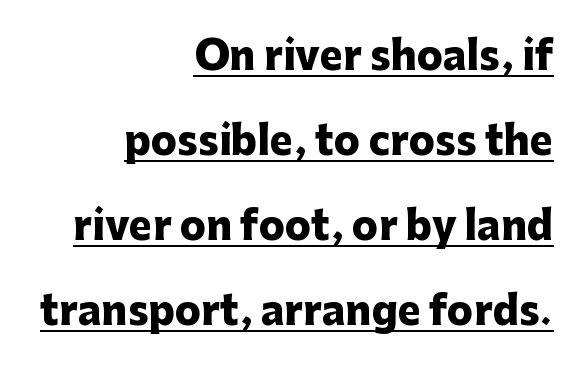
{"serif": "no", "italic": "no", "bold": "yes", "weight": "heavy", "width": "normal", "stroke_contrast": "low", "x_height": "medium", "monospaced": "no", "underline": "yes", "align": "right", "line_spacing": "loose", "line_spacing_ratio": 2.18, "letter_spacing": "normal", "letter_spacing_em": 0.0, "glyph_px": 39}
